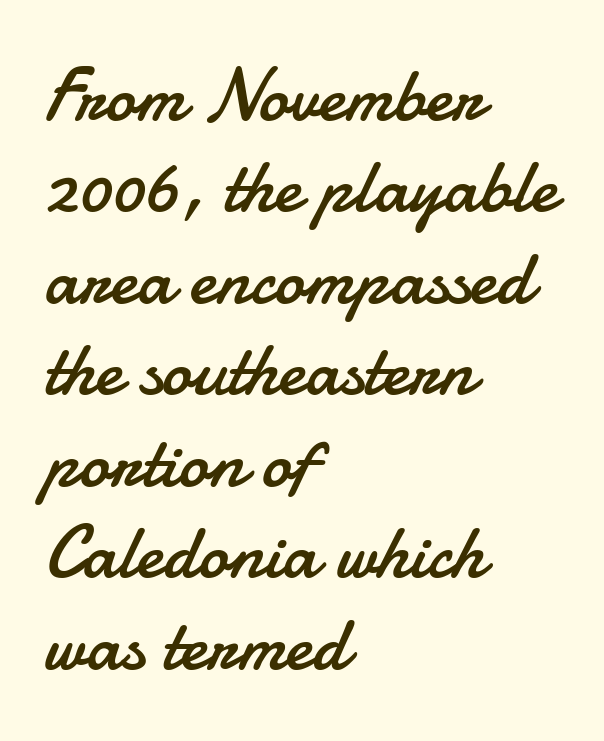
The image shows 75 px regular-weight sans-serif type; set left-aligned, line spacing 1.22x, normal letter spacing, not underlined; low stroke contrast and a small x-height.
